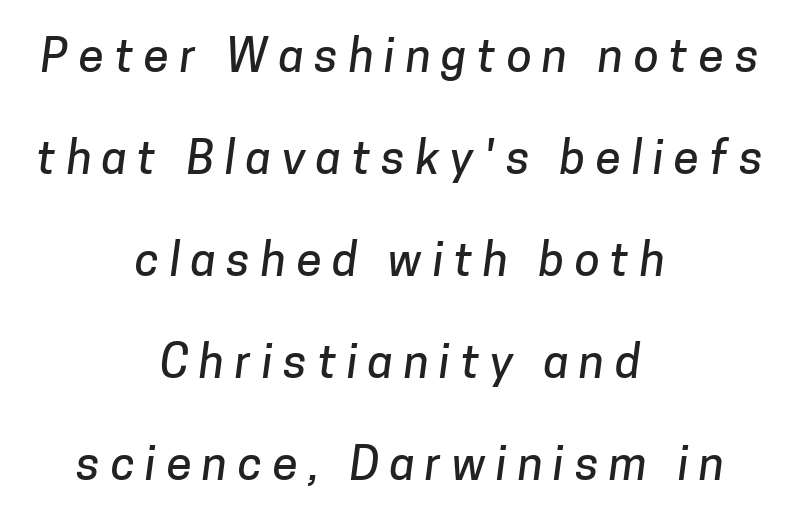
The image shows 46 px sans-serif type; set centered, loose line spacing (2.22x), unusually wide letter spacing (+0.23 em), not underlined; low stroke contrast and a medium x-height.
